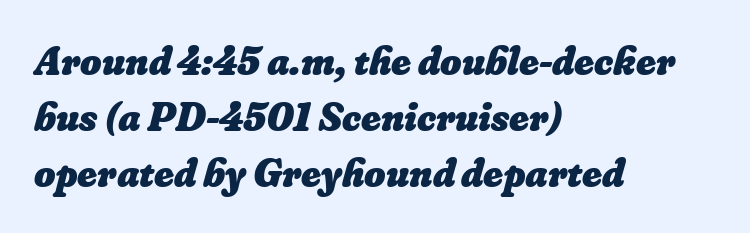
{"bold": "yes", "weight": "heavy", "width": "normal", "stroke_contrast": "low", "x_height": "small", "monospaced": "no", "underline": "no", "align": "left", "line_spacing": "normal", "line_spacing_ratio": 1.37, "letter_spacing": "normal", "letter_spacing_em": 0.0, "glyph_px": 41}
